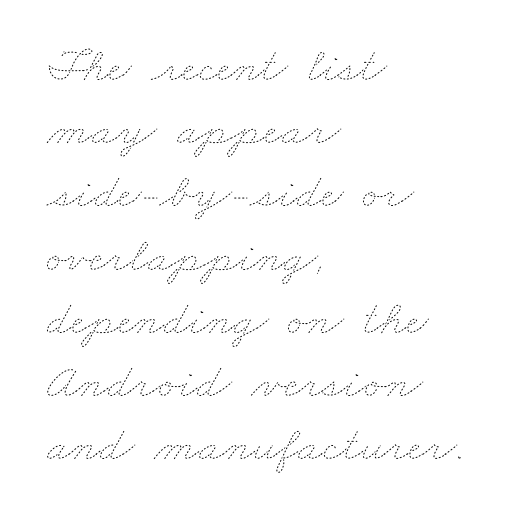
{"bold": "no", "weight": "thin", "width": "wide", "stroke_contrast": "low", "x_height": "small", "monospaced": "no", "underline": "no", "align": "left", "line_spacing": "normal", "line_spacing_ratio": 1.29, "letter_spacing": "normal", "letter_spacing_em": 0.0, "glyph_px": 49}
